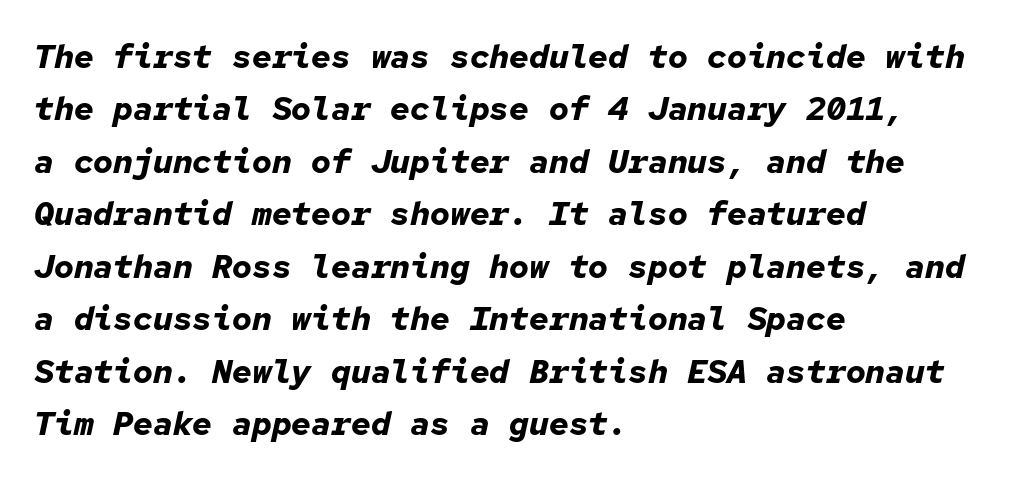
Q: Is the text bold? A: Yes.
Q: Is the text italic (slanted)? A: Yes, it leans right by about 12 degrees.
Q: Is the text underlined? A: No.
Q: How is the paragraph aligned? A: Left-aligned.
Q: Is the spacing between letters normal or unusually wide? A: Normal.
Q: Is the spacing between lines tight, normal or loose? A: Normal.
Q: Width (condensed, normal, or wide)? A: Normal.
Q: Stroke contrast? A: Low.
Q: x-height? A: Medium.
Q: Monospaced? A: Yes.
